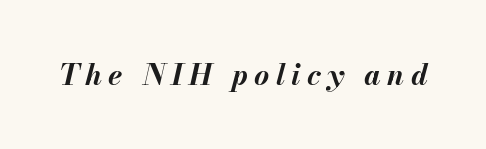
{"italic": "yes", "lean": "right", "slant_degrees": 13, "bold": "yes", "weight": "bold", "width": "normal", "stroke_contrast": "medium", "x_height": "small", "monospaced": "no", "underline": "no", "letter_spacing": "wide", "letter_spacing_em": 0.22, "glyph_px": 29}
